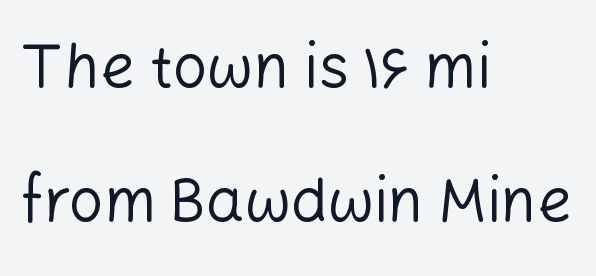
Q: Is the text bold? A: No.
Q: Is the text italic (slanted)? A: No, it is upright.
Q: Is the typeface a serif or a sans-serif typeface? A: Sans-serif.
Q: Is the text underlined? A: No.
Q: How is the paragraph aligned? A: Left-aligned.
Q: Is the spacing between letters normal or unusually wide? A: Normal.
Q: Is the spacing between lines tight, normal or loose? A: Loose.
Q: Width (condensed, normal, or wide)? A: Normal.
Q: Stroke contrast? A: Low.
Q: x-height? A: Medium.
Q: Monospaced? A: No.
